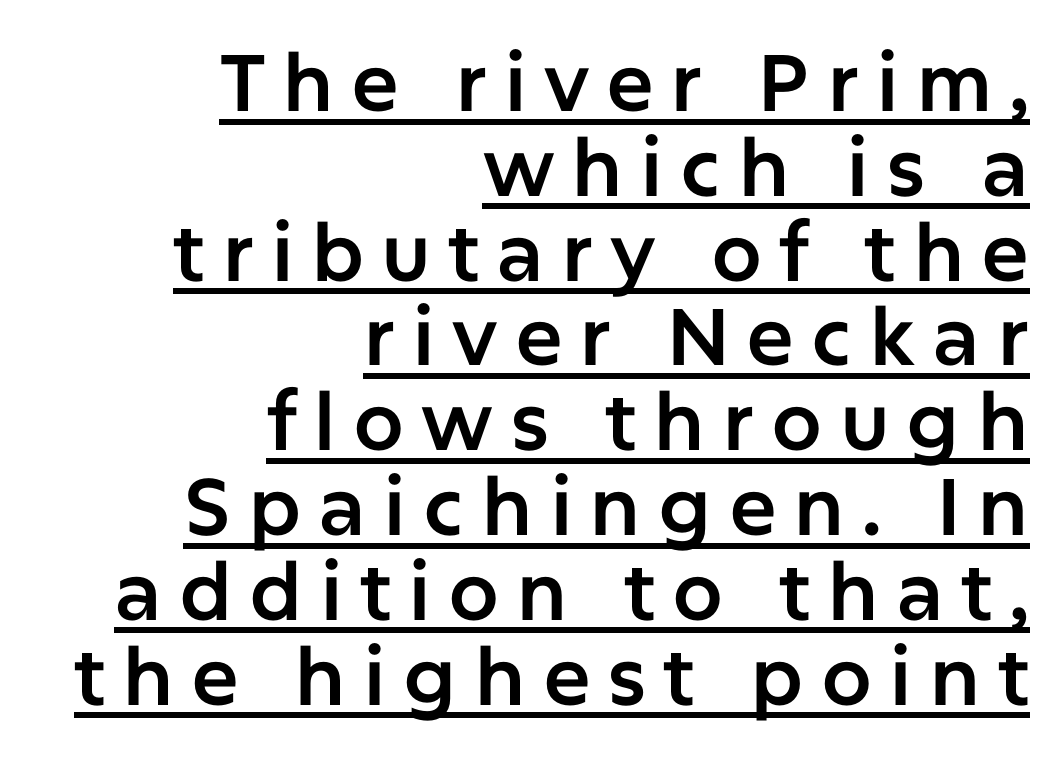
The rendering uses natural spacing where letterforms have individual widths. This sample uses an upright cut, with every glyph sitting square on the baseline. Baseline-to-baseline distance is barely more than the letter height. Is there an underline? Yes — a line sits under the letters. Inter-character spacing is expanded well beyond the font's built-in metrics. Look at the bottom of the vertical strokes: they stop flat, with no serifs.
